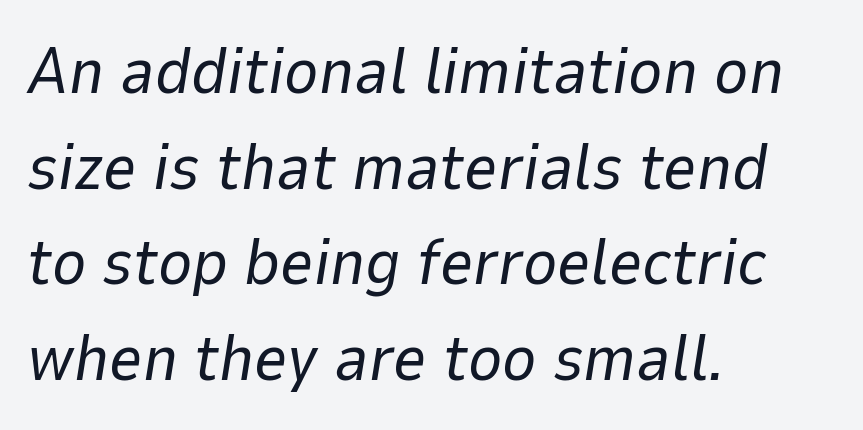
Q: Is the text bold? A: No.
Q: Is the text italic (slanted)? A: Yes, it leans right by about 9 degrees.
Q: Is the text underlined? A: No.
Q: How is the paragraph aligned? A: Left-aligned.
Q: Is the spacing between letters normal or unusually wide? A: Normal.
Q: Is the spacing between lines tight, normal or loose? A: Normal.
Q: Width (condensed, normal, or wide)? A: Normal.
Q: Stroke contrast? A: Low.
Q: x-height? A: Medium.
Q: Monospaced? A: No.
